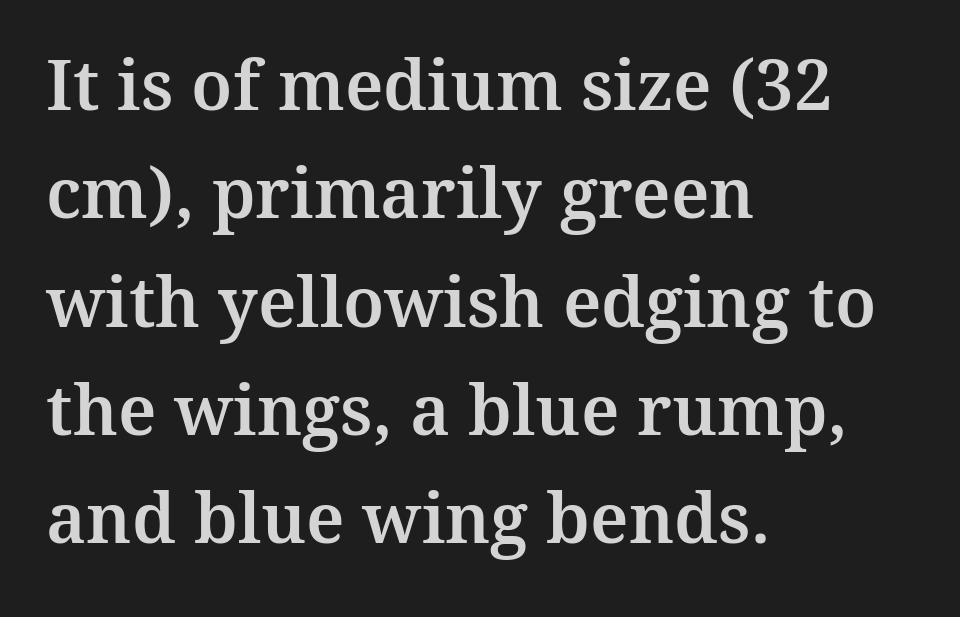
Honestly, the row spacing looks completely unremarkable. Characters follow at the spacing the type designer built in. The paragraph has a hard left edge and a soft right edge. No italicization has been applied; the sample stays upright. Proportional: the letters do not fall into vertical columns.
